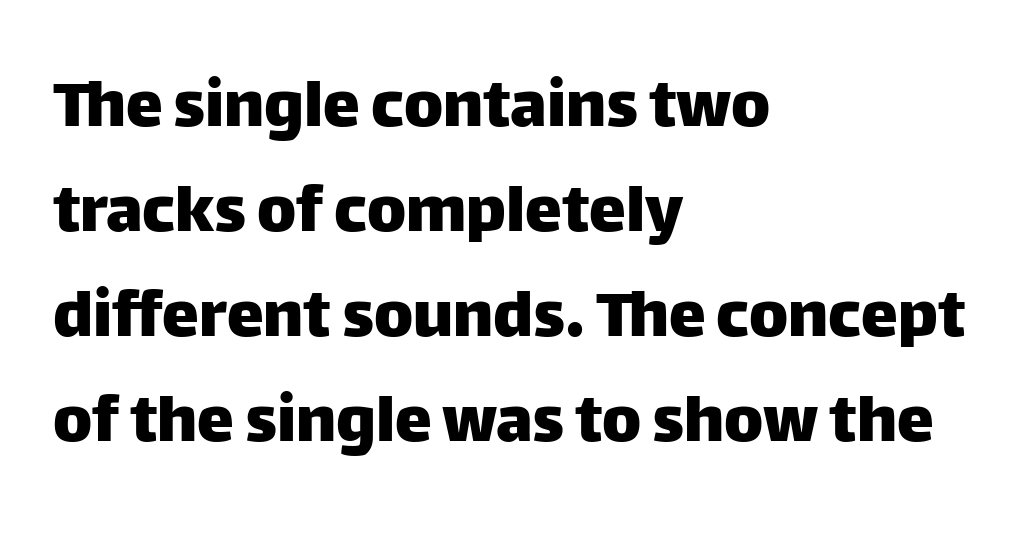
Line spacing here is normal. Spacing verdict: proportional, widths tailored to each character. A typesetter would mark this as roman, not italic. Bare-footed words on every line.
